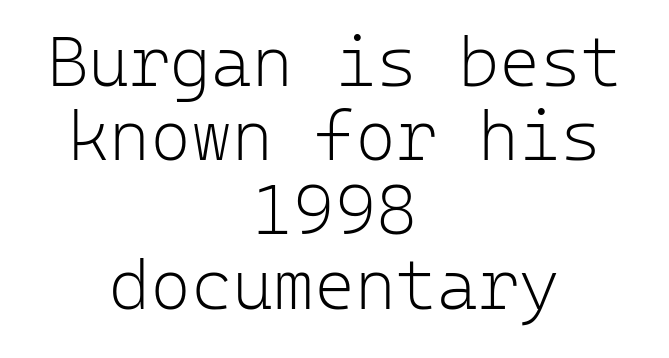
Q: Is the text bold? A: No.
Q: Is the text italic (slanted)? A: No, it is upright.
Q: Is the typeface a serif or a sans-serif typeface? A: Sans-serif.
Q: Is the text underlined? A: No.
Q: How is the paragraph aligned? A: Centered.
Q: Is the spacing between letters normal or unusually wide? A: Normal.
Q: Is the spacing between lines tight, normal or loose? A: Tight.
Q: Width (condensed, normal, or wide)? A: Normal.
Q: Stroke contrast? A: Low.
Q: x-height? A: Medium.
Q: Monospaced? A: Yes.
